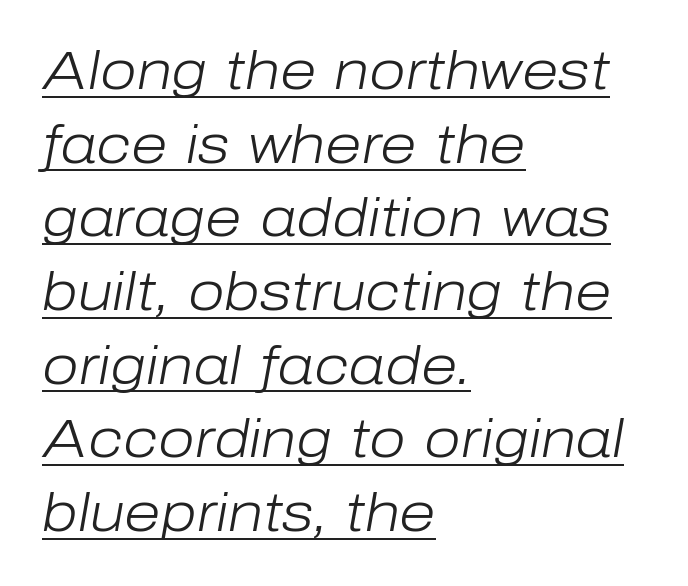
Q: Is the text bold? A: No.
Q: Is the text italic (slanted)? A: Yes, it leans right by about 10 degrees.
Q: Is the text underlined? A: Yes.
Q: How is the paragraph aligned? A: Left-aligned.
Q: Is the spacing between letters normal or unusually wide? A: Normal.
Q: Is the spacing between lines tight, normal or loose? A: Normal.
Q: Width (condensed, normal, or wide)? A: Normal.
Q: Stroke contrast? A: Low.
Q: x-height? A: Medium.
Q: Monospaced? A: No.
